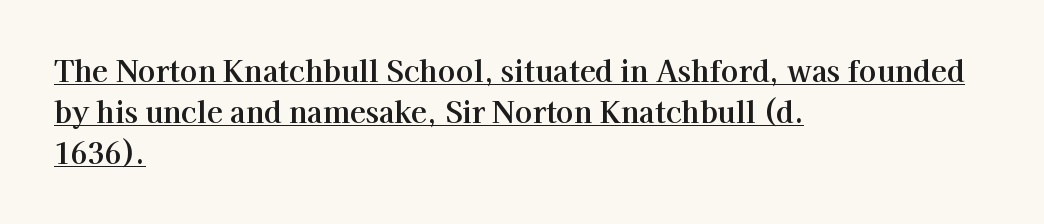
The image shows 29 px serif type, upright; set left-aligned, normal line spacing (1.41x), normal letter spacing, underlined; high stroke contrast and a medium x-height.
